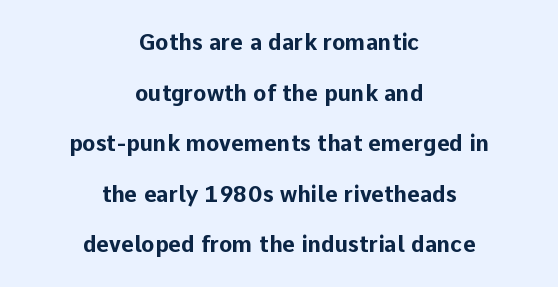
{"italic": "no", "bold": "yes", "underline": "no", "align": "center", "line_spacing": "loose", "line_spacing_ratio": 2.3, "letter_spacing": "normal", "letter_spacing_em": 0.0, "glyph_px": 22}
